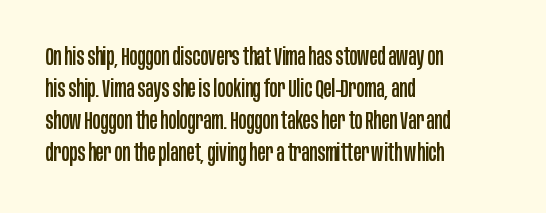
Q: Is the text italic (slanted)? A: No, it is upright.
Q: Is the text underlined? A: No.
Q: How is the paragraph aligned? A: Left-aligned.
Q: Is the spacing between letters normal or unusually wide? A: Normal.
Q: Is the spacing between lines tight, normal or loose? A: Normal.
